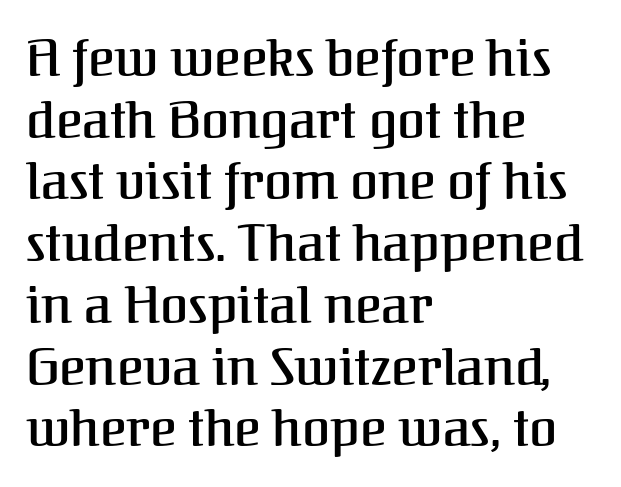
{"serif": "yes", "italic": "no", "width": "normal", "stroke_contrast": "medium", "x_height": "medium", "monospaced": "no", "underline": "no", "align": "left", "line_spacing_ratio": 1.21, "letter_spacing": "normal", "letter_spacing_em": 0.0, "glyph_px": 51}
